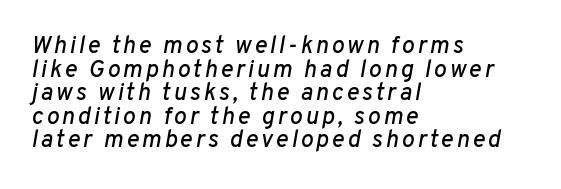
Q: Is the text italic (slanted)? A: Yes, it leans right by about 10 degrees.
Q: Is the text underlined? A: No.
Q: How is the paragraph aligned? A: Left-aligned.
Q: Is the spacing between lines tight, normal or loose? A: Tight.
